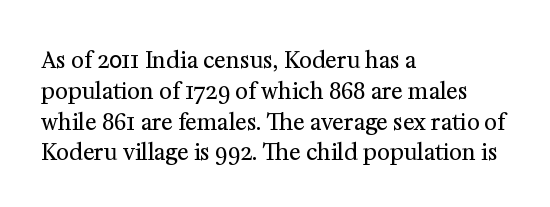
The image shows 22 px text type, upright; set left-aligned, normal line spacing (1.4x), normal letter spacing, not underlined.
